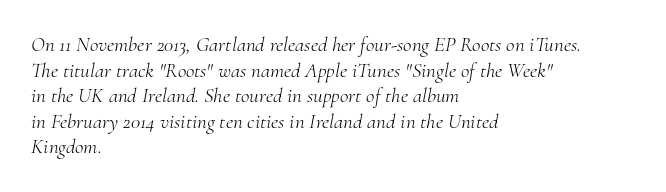
Q: Is the text bold? A: No.
Q: Is the text italic (slanted)? A: Yes, it leans right by about 10 degrees.
Q: Is the text underlined? A: No.
Q: How is the paragraph aligned? A: Left-aligned.
Q: Is the spacing between letters normal or unusually wide? A: Normal.
